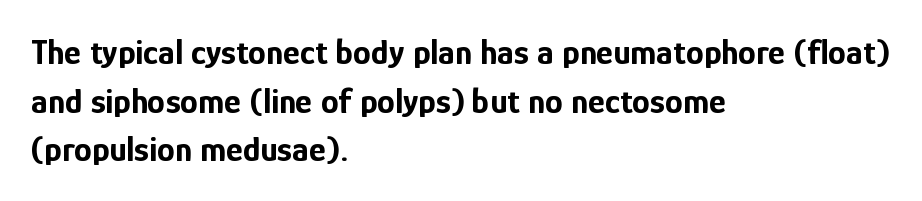
Q: Is the text bold? A: Yes.
Q: Is the text italic (slanted)? A: No, it is upright.
Q: Is the typeface a serif or a sans-serif typeface? A: Sans-serif.
Q: Is the text underlined? A: No.
Q: How is the paragraph aligned? A: Left-aligned.
Q: Is the spacing between letters normal or unusually wide? A: Normal.
Q: Is the spacing between lines tight, normal or loose? A: Normal.
Q: Width (condensed, normal, or wide)? A: Condensed.
Q: Stroke contrast? A: Low.
Q: x-height? A: Medium.
Q: Monospaced? A: No.
